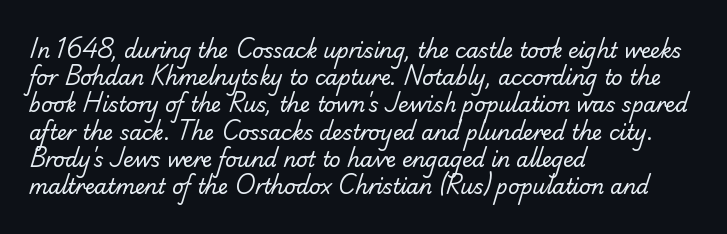
Q: Is the text bold? A: No.
Q: Is the text underlined? A: No.
Q: How is the paragraph aligned? A: Left-aligned.
Q: Is the spacing between letters normal or unusually wide? A: Normal.
Q: Is the spacing between lines tight, normal or loose? A: Normal.
